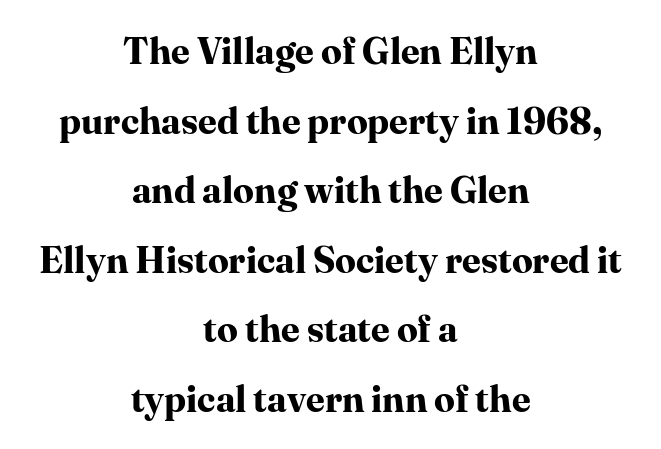
The image shows 37 px bold serif type, upright; set centered, line spacing 1.88x, normal letter spacing, not underlined; high stroke contrast and a medium x-height.
